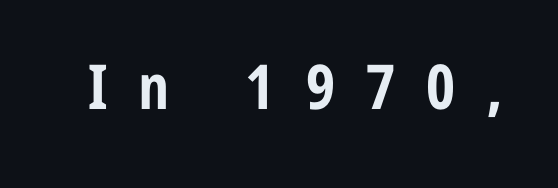
{"serif": "no", "italic": "no", "bold": "yes", "weight": "bold", "width": "condensed", "stroke_contrast": "low", "x_height": "medium", "monospaced": "no", "underline": "no", "letter_spacing": "wide", "letter_spacing_em": 0.5, "glyph_px": 62}
